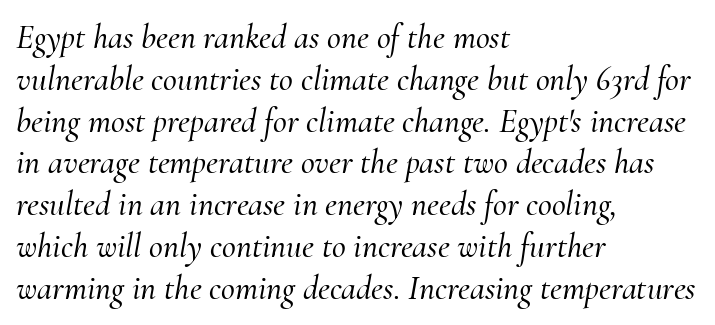
{"serif": "yes", "italic": "yes", "lean": "right", "slant_degrees": 10, "width": "normal", "stroke_contrast": "medium", "x_height": "small", "monospaced": "no", "underline": "no", "align": "left", "line_spacing_ratio": 1.23, "letter_spacing": "normal", "letter_spacing_em": 0.0, "glyph_px": 34}
